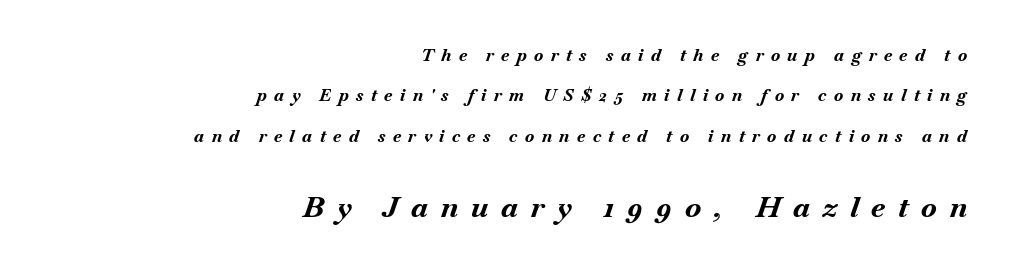
Q: Is the text bold? A: Yes.
Q: Is the text italic (slanted)? A: Yes, it leans right by about 18 degrees.
Q: Is the text underlined? A: No.
Q: How is the paragraph aligned? A: Right-aligned.
Q: Is the spacing between letters normal or unusually wide? A: Unusually wide.
Q: Is the spacing between lines tight, normal or loose? A: Loose.
Q: Which block of text is set in a larger size, the first (top) or the second (bottom)? A: The second (bottom) one.
Q: Width (condensed, normal, or wide)? A: Normal.
Q: Stroke contrast? A: Medium.
Q: x-height? A: Small.
Q: Monospaced? A: No.
